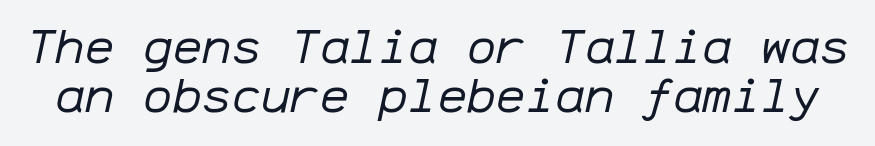
The image shows 49 px regular-weight type, italic (leaning right), monospaced; set tight line spacing (1.01x), normal letter spacing, not underlined; low stroke contrast and a medium x-height.
